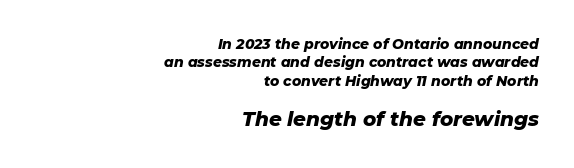
{"italic": "yes", "lean": "right", "slant_degrees": 11, "bold": "yes", "underline": "no", "align": "right", "line_spacing": "normal", "line_spacing_ratio": 1.32, "letter_spacing": "normal", "letter_spacing_em": 0.0, "larger_block": "second", "size_ratio": 1.43, "glyph_px": 20}
